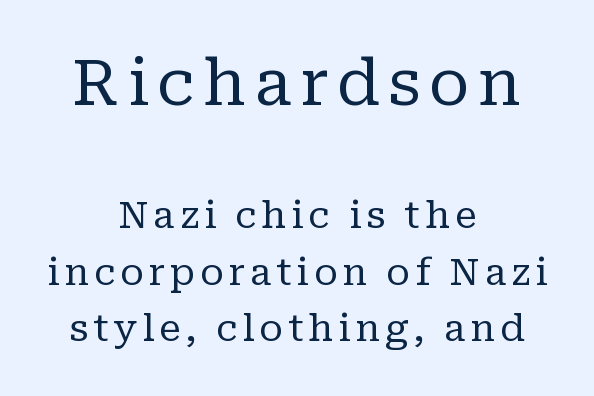
A student would call this center alignment; a typographer would say set centered. This sample has the flowing, uneven cadence of proportional lettering. Regarding leading, the lines here are spaced in the standard way. Classification — serif. A light-to-regular cut is what we see here. Posture: straight, roman, zero tilt.
